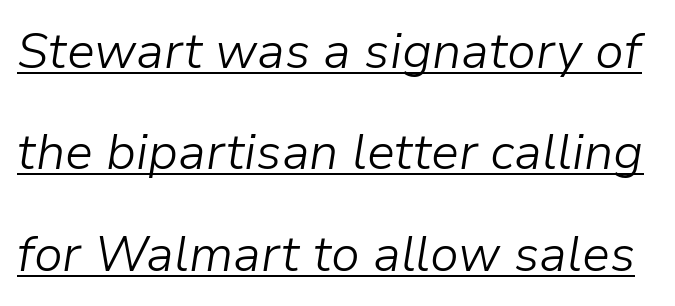
{"italic": "yes", "lean": "right", "slant_degrees": 9, "bold": "no", "weight": "light", "width": "normal", "stroke_contrast": "low", "x_height": "medium", "monospaced": "no", "underline": "yes", "line_spacing": "loose", "line_spacing_ratio": 2.03, "letter_spacing": "normal", "letter_spacing_em": 0.0, "glyph_px": 50}
